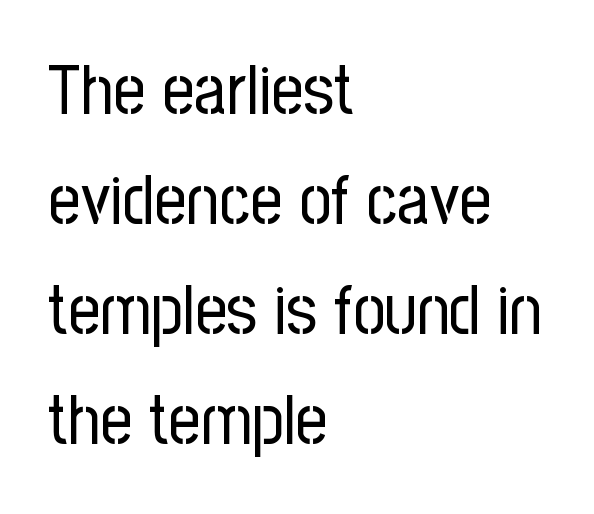
The face looks like a standard text weight, possibly lighter. Descender tails drop into unmarked territory. Is the block centered? No — it sits flush against the left margin. Character widths vary here, with narrow letters taking less room than wide ones.
